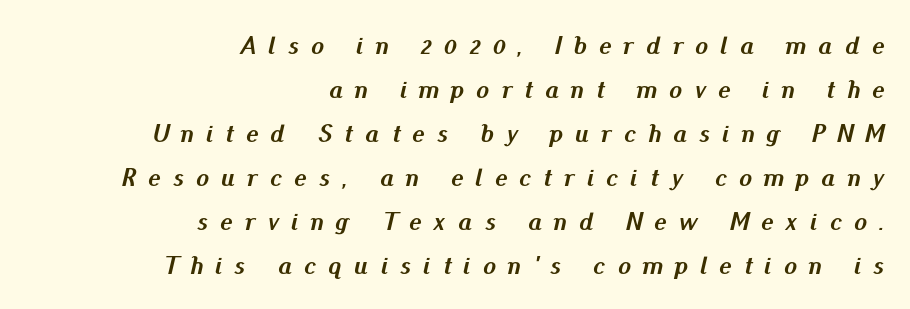
The image shows 26 px bold type, italic (leaning right); set right-aligned, normal line spacing (1.69x), unusually wide letter spacing (+0.47 em), not underlined.
